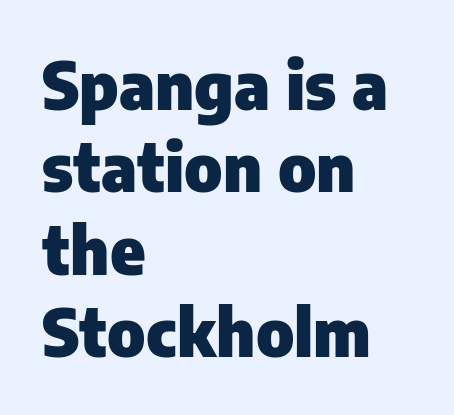
The image shows 66 px heavy sans-serif type, upright; set left-aligned, normal line spacing (1.25x), normal letter spacing, not underlined; low stroke contrast and a medium x-height.
